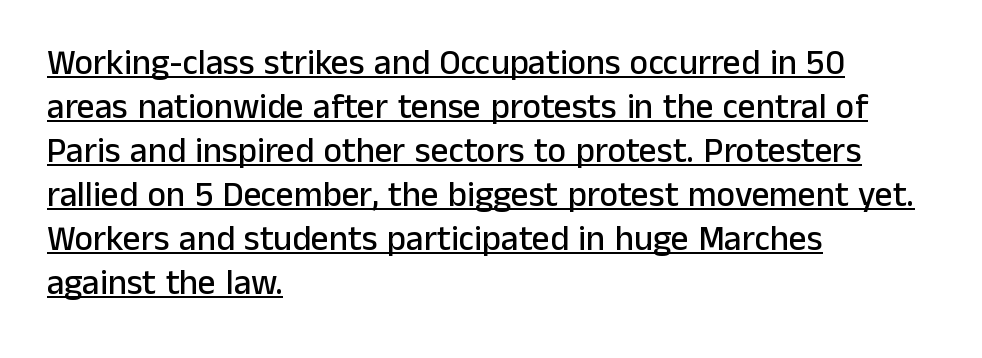
Q: Is the text italic (slanted)? A: No, it is upright.
Q: Is the typeface a serif or a sans-serif typeface? A: Sans-serif.
Q: Is the text underlined? A: Yes.
Q: How is the paragraph aligned? A: Left-aligned.
Q: Is the spacing between letters normal or unusually wide? A: Normal.
Q: Is the spacing between lines tight, normal or loose? A: Normal.
Q: Width (condensed, normal, or wide)? A: Normal.
Q: Stroke contrast? A: Low.
Q: x-height? A: Medium.
Q: Monospaced? A: No.
